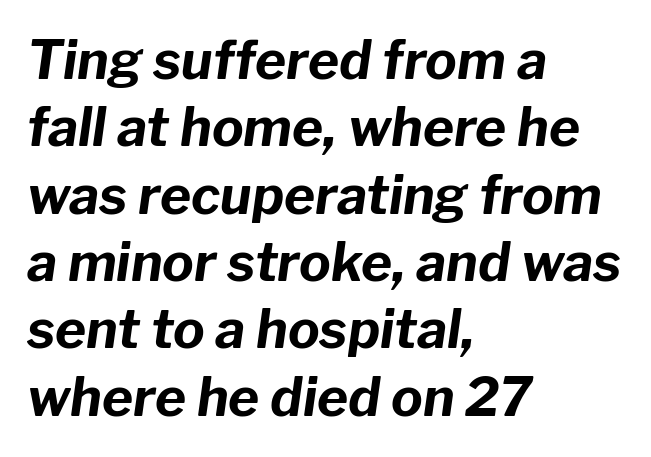
The image shows 53 px bold type, italic (leaning right); set left-aligned, normal line spacing (1.27x), normal letter spacing, not underlined; low stroke contrast and a medium x-height.
